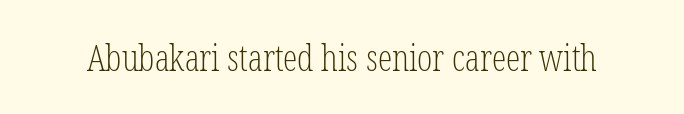
{"serif": "yes", "italic": "no", "bold": "no", "weight": "light", "width": "condensed", "stroke_contrast": "low", "x_height": "medium", "monospaced": "no", "underline": "no", "letter_spacing": "normal", "letter_spacing_em": 0.0, "glyph_px": 36}
